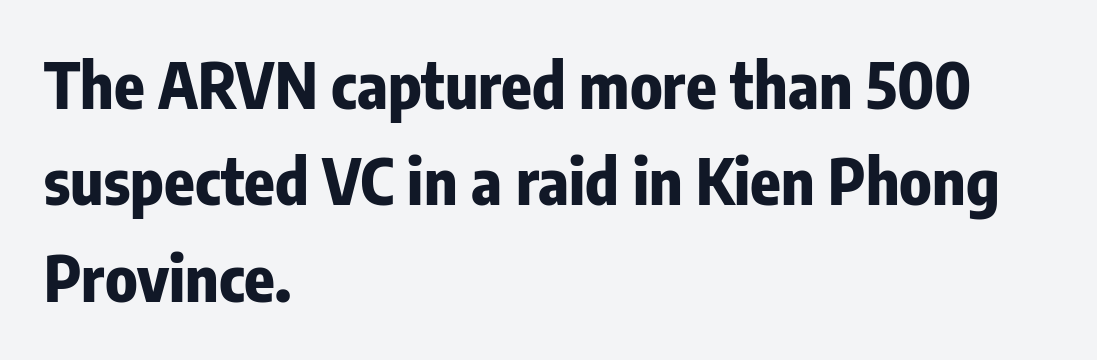
Q: Is the text bold? A: Yes.
Q: Is the text italic (slanted)? A: No, it is upright.
Q: Is the typeface a serif or a sans-serif typeface? A: Sans-serif.
Q: Is the text underlined? A: No.
Q: How is the paragraph aligned? A: Left-aligned.
Q: Is the spacing between letters normal or unusually wide? A: Normal.
Q: Is the spacing between lines tight, normal or loose? A: Normal.
Q: Width (condensed, normal, or wide)? A: Condensed.
Q: Stroke contrast? A: Low.
Q: x-height? A: Medium.
Q: Monospaced? A: No.
